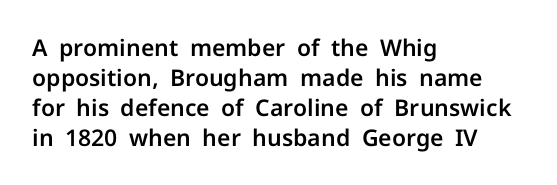
{"italic": "no", "underline": "no", "align": "left", "line_spacing": "normal", "line_spacing_ratio": 1.3, "letter_spacing": "normal", "letter_spacing_em": 0.0, "glyph_px": 23}
